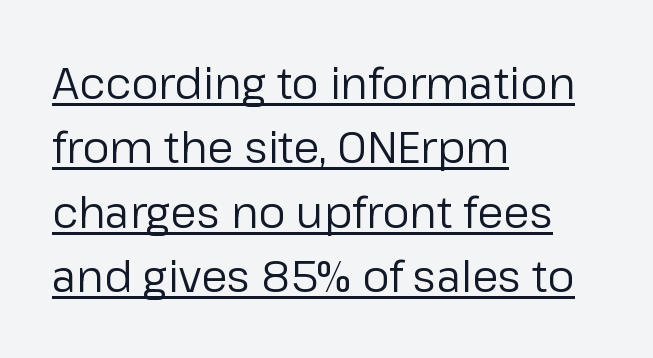
{"serif": "no", "italic": "no", "bold": "no", "weight": "regular", "width": "normal", "stroke_contrast": "low", "x_height": "medium", "monospaced": "no", "underline": "yes", "align": "left", "line_spacing": "normal", "line_spacing_ratio": 1.5, "letter_spacing": "normal", "letter_spacing_em": 0.0, "glyph_px": 43}
